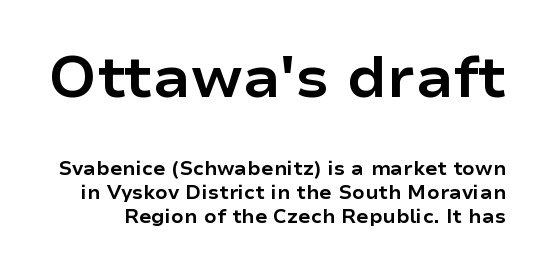
The image shows 59 px bold sans-serif type, upright; set line spacing 1.19x, normal letter spacing, not underlined; the first (top) block is 2.95x larger; low stroke contrast and a medium x-height.
